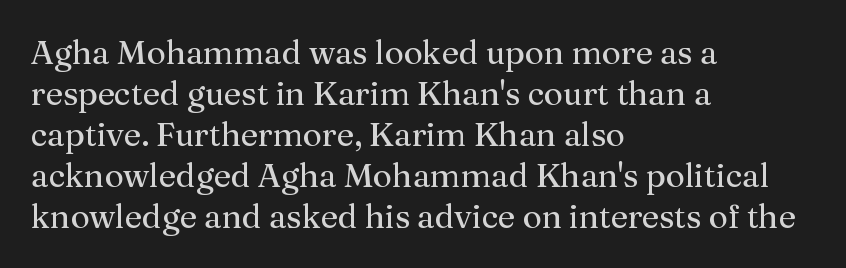
{"serif": "yes", "italic": "no", "bold": "no", "weight": "regular", "width": "normal", "stroke_contrast": "medium", "x_height": "medium", "monospaced": "no", "underline": "no", "align": "left", "line_spacing_ratio": 1.24, "letter_spacing": "normal", "letter_spacing_em": 0.0, "glyph_px": 33}
